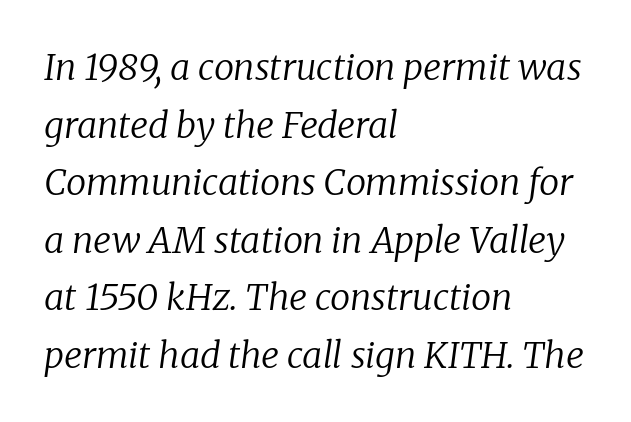
{"serif": "yes", "italic": "yes", "lean": "right", "slant_degrees": 8, "bold": "no", "weight": "regular", "width": "normal", "stroke_contrast": "low", "x_height": "medium", "monospaced": "no", "underline": "no", "align": "left", "line_spacing": "normal", "line_spacing_ratio": 1.6, "letter_spacing": "normal", "letter_spacing_em": 0.0, "glyph_px": 36}
